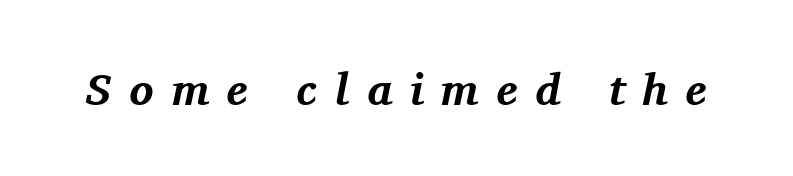
{"serif": "yes", "italic": "yes", "lean": "right", "slant_degrees": 11, "bold": "yes", "weight": "bold", "width": "normal", "stroke_contrast": "medium", "x_height": "medium", "monospaced": "no", "underline": "no", "letter_spacing": "wide", "letter_spacing_em": 0.39, "glyph_px": 45}
